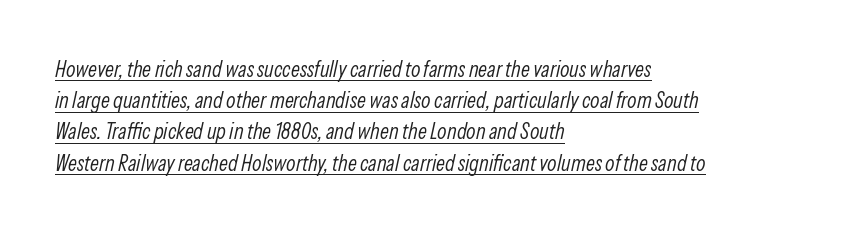
The rendering applies a slant to the glyphs. Has an underline been added? It has. Ink coverage per letter is moderate at most. Short note: letters normally spaced.
